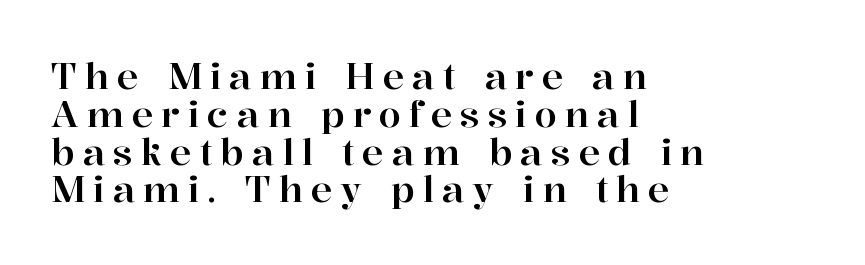
This block would grow much taller if given ordinary leading; it's compressed now. Inter-character spacing is expanded well beyond the font's built-in metrics. The rag falls on the right side of this text block. The font's upright variant was chosen for this text. Does the type have serifs? Yes, each stem ends in a small foot.
